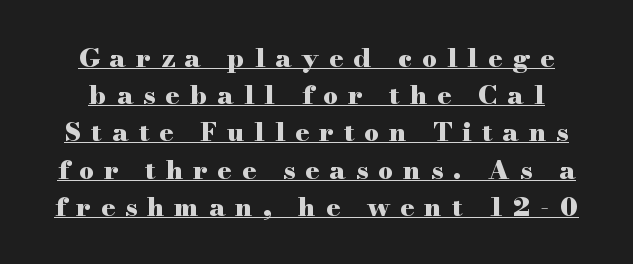
Bold? Absolutely — the strokes are thick and heavy. Vertical spacing — default. Underlined type. Spacing between characters has been opened up far beyond the box default. The letters stand straight up with perfectly vertical stems.
